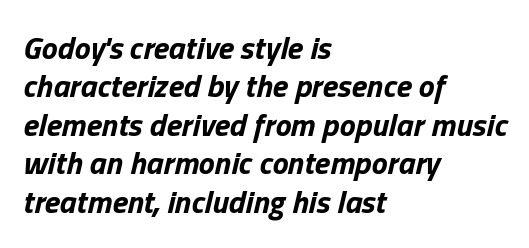
The image shows 32 px bold type, italic (leaning right); set left-aligned, line spacing 1.2x, normal letter spacing, not underlined; low stroke contrast and a medium x-height.
